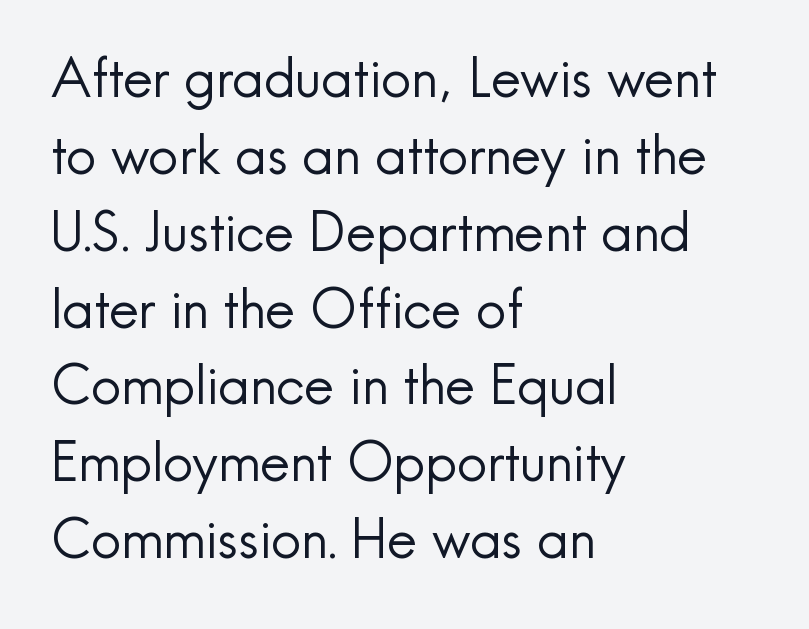
Q: Is the text bold? A: No.
Q: Is the text italic (slanted)? A: No, it is upright.
Q: Is the typeface a serif or a sans-serif typeface? A: Sans-serif.
Q: Is the text underlined? A: No.
Q: How is the paragraph aligned? A: Left-aligned.
Q: Is the spacing between letters normal or unusually wide? A: Normal.
Q: Is the spacing between lines tight, normal or loose? A: Normal.
Q: Width (condensed, normal, or wide)? A: Normal.
Q: x-height? A: Small.
Q: Monospaced? A: No.
